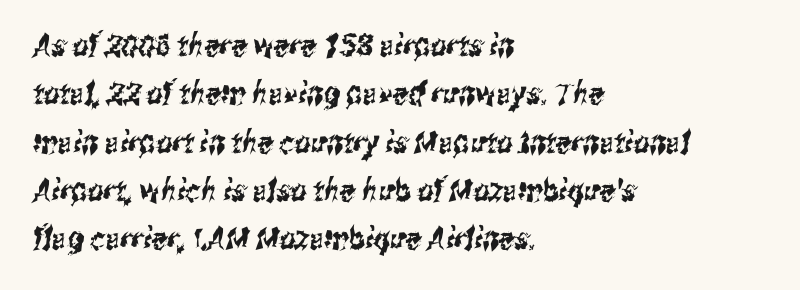
{"serif": "no", "width": "condensed", "stroke_contrast": "medium", "x_height": "medium", "monospaced": "no", "underline": "no", "align": "left", "line_spacing": "normal", "line_spacing_ratio": 1.56, "letter_spacing": "normal", "letter_spacing_em": 0.0, "glyph_px": 31}
